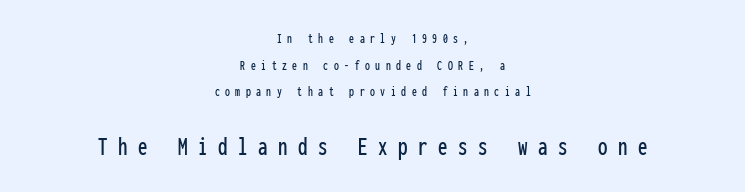
Upright lettering throughout. Glance below the letters and you will spot only blank space. Inter-character spacing is expanded well beyond the font's built-in metrics. Centered paragraph, ragged on both sides. Caption: upper text group reduced, lower text group enlarged.
